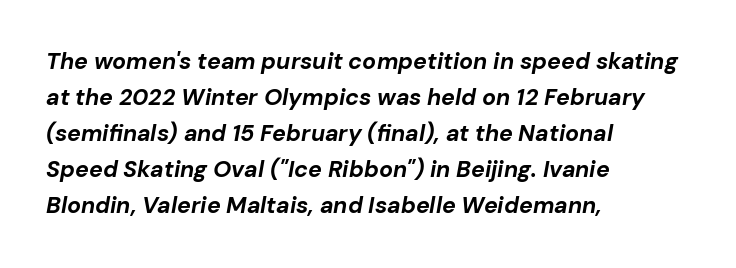
The image shows 23 px bold type, italic (leaning right); set left-aligned, normal line spacing (1.57x), normal letter spacing, not underlined.
